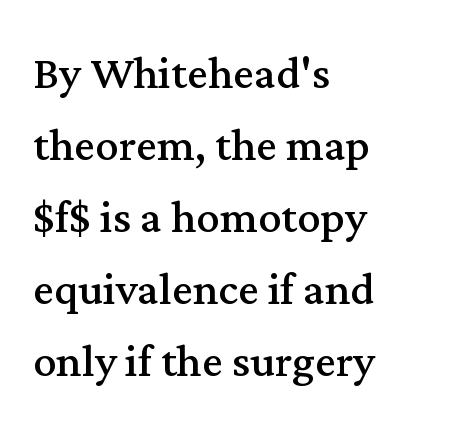
You can tell from the footed stems that serif type was used. Type without underlining. No extra ink here — the face is not bold. A typesetter would call this proportional, since set widths differ per character. The rendering anchors every line to the left-hand side.
